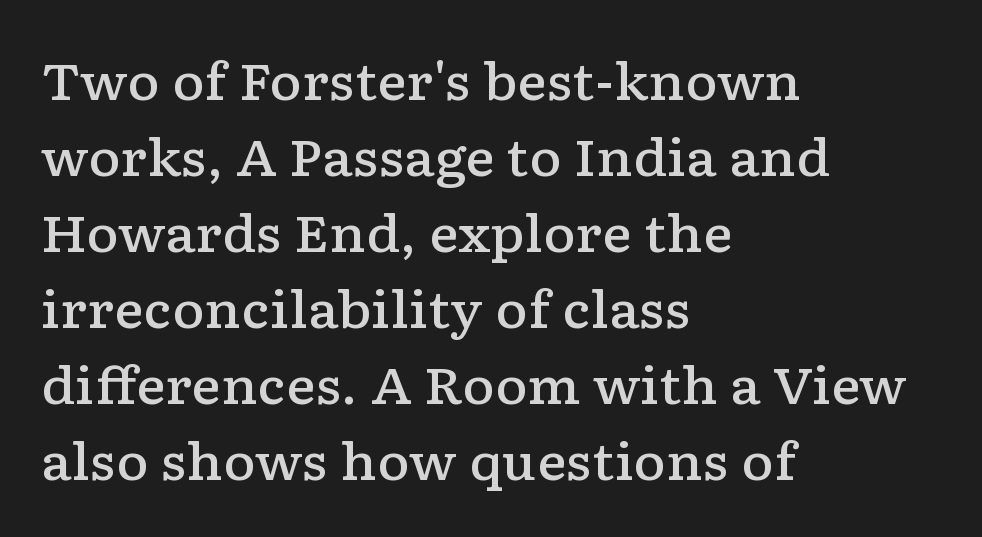
Q: Is the text bold? A: Semi-bold.
Q: Is the text italic (slanted)? A: No, it is upright.
Q: Is the typeface a serif or a sans-serif typeface? A: Serif.
Q: Is the text underlined? A: No.
Q: How is the paragraph aligned? A: Left-aligned.
Q: Is the spacing between letters normal or unusually wide? A: Normal.
Q: Is the spacing between lines tight, normal or loose? A: Normal.
Q: Width (condensed, normal, or wide)? A: Wide.
Q: Stroke contrast? A: Low.
Q: x-height? A: Medium.
Q: Monospaced? A: No.
